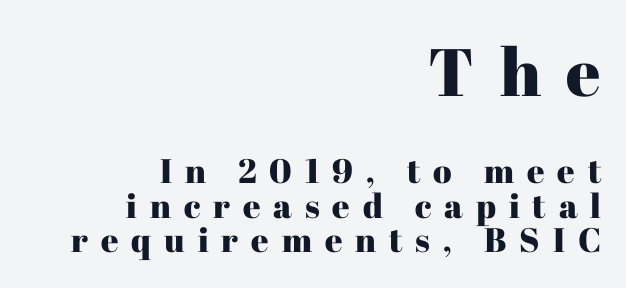
{"serif": "yes", "italic": "no", "width": "normal", "stroke_contrast": "high", "x_height": "medium", "monospaced": "no", "underline": "no", "align": "right", "line_spacing": "tight", "line_spacing_ratio": 1.02, "letter_spacing": "wide", "letter_spacing_em": 0.38, "larger_block": "first", "size_ratio": 1.97, "glyph_px": 67}
